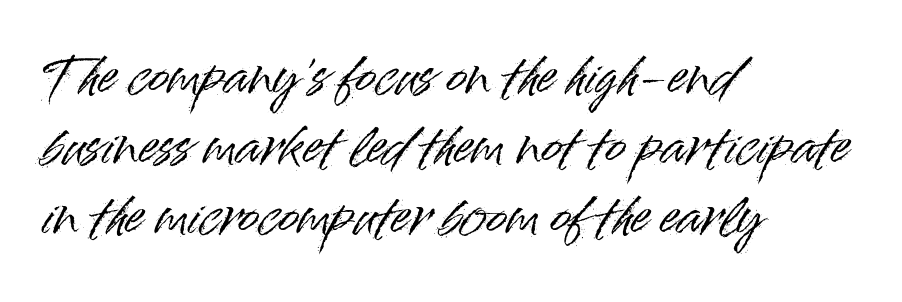
{"serif": "no", "width": "normal", "stroke_contrast": "high", "x_height": "small", "monospaced": "no", "underline": "no", "align": "left", "line_spacing": "normal", "line_spacing_ratio": 1.43, "letter_spacing": "normal", "letter_spacing_em": 0.0, "glyph_px": 49}
